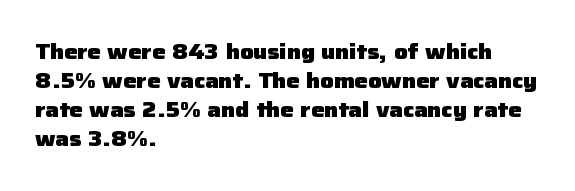
Q: Is the text bold? A: Yes.
Q: Is the text italic (slanted)? A: No, it is upright.
Q: Is the text underlined? A: No.
Q: How is the paragraph aligned? A: Left-aligned.
Q: Is the spacing between letters normal or unusually wide? A: Normal.
Q: Is the spacing between lines tight, normal or loose? A: Normal.
